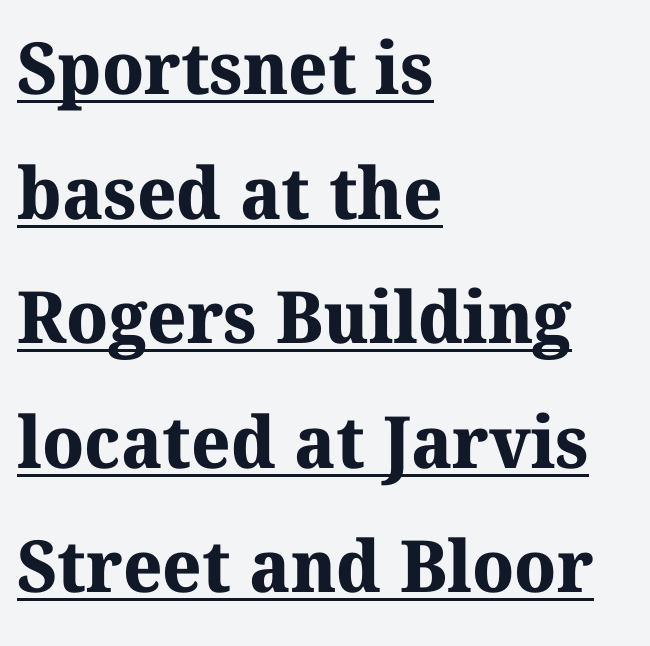
Q: Is the text bold? A: Yes.
Q: Is the typeface a serif or a sans-serif typeface? A: Serif.
Q: Is the text underlined? A: Yes.
Q: How is the paragraph aligned? A: Left-aligned.
Q: Is the spacing between letters normal or unusually wide? A: Normal.
Q: Width (condensed, normal, or wide)? A: Normal.
Q: Stroke contrast? A: Medium.
Q: x-height? A: Medium.
Q: Monospaced? A: No.
